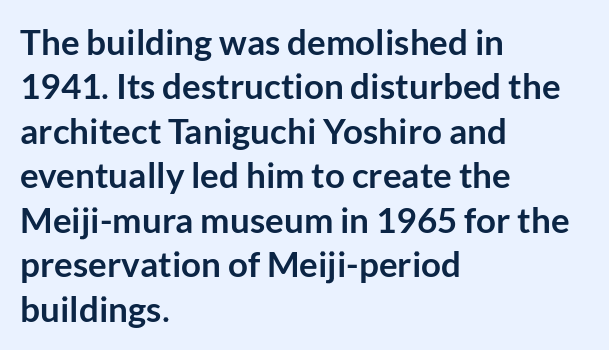
Q: Is the text bold? A: Yes.
Q: Is the text italic (slanted)? A: No, it is upright.
Q: Is the typeface a serif or a sans-serif typeface? A: Sans-serif.
Q: Is the text underlined? A: No.
Q: How is the paragraph aligned? A: Left-aligned.
Q: Is the spacing between letters normal or unusually wide? A: Normal.
Q: Is the spacing between lines tight, normal or loose? A: Normal.
Q: Width (condensed, normal, or wide)? A: Normal.
Q: Stroke contrast? A: Low.
Q: x-height? A: Medium.
Q: Monospaced? A: No.
